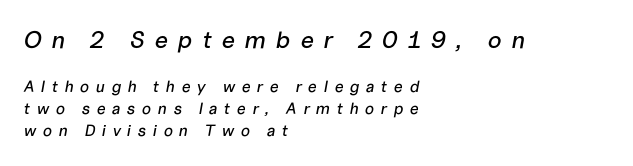
Q: Is the text italic (slanted)? A: Yes, it leans right by about 10 degrees.
Q: Is the text underlined? A: No.
Q: How is the paragraph aligned? A: Left-aligned.
Q: Is the spacing between letters normal or unusually wide? A: Unusually wide.
Q: Is the spacing between lines tight, normal or loose? A: Normal.
Q: Which block of text is set in a larger size, the first (top) or the second (bottom)? A: The first (top) one.
